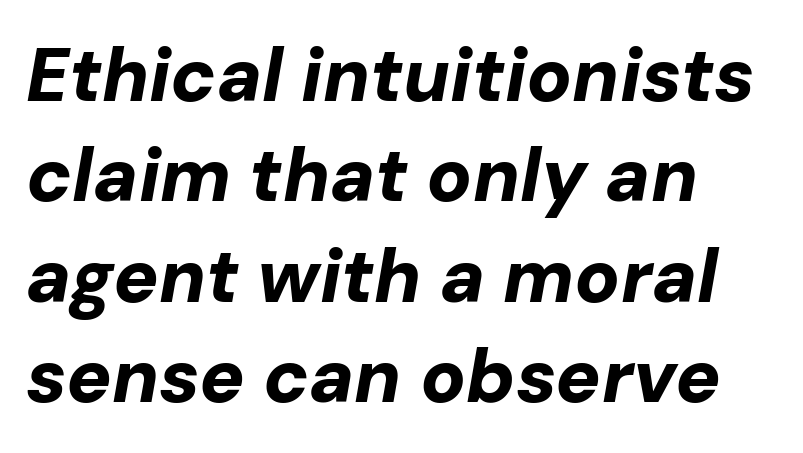
Q: Is the text bold? A: Yes.
Q: Is the text italic (slanted)? A: Yes, it leans right by about 10 degrees.
Q: Is the text underlined? A: No.
Q: How is the paragraph aligned? A: Left-aligned.
Q: Is the spacing between letters normal or unusually wide? A: Normal.
Q: Is the spacing between lines tight, normal or loose? A: Normal.
Q: Width (condensed, normal, or wide)? A: Normal.
Q: Stroke contrast? A: Low.
Q: x-height? A: Medium.
Q: Monospaced? A: No.
